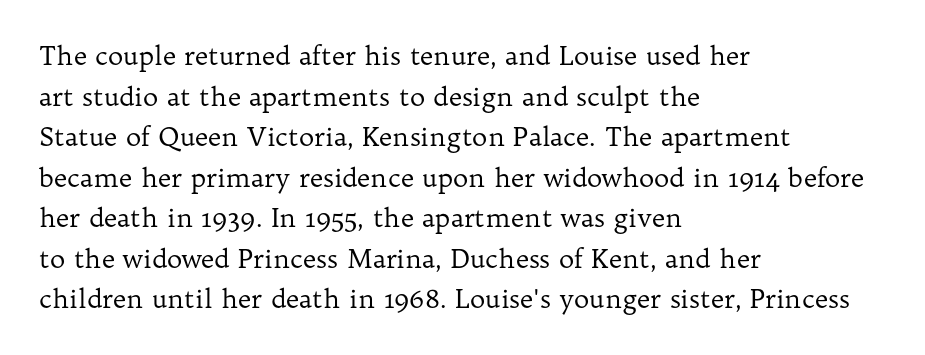
The zone under the glyphs is completely vacant. Letters have the restrained weight of plain body copy at most. Line beginnings align vertically; line endings do not. The gaps between neighbouring characters are ordinary and unremarkable.
